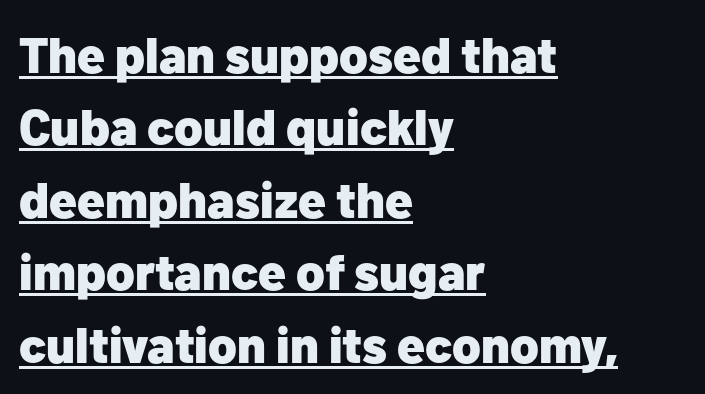
Q: Is the text bold? A: Yes.
Q: Is the text italic (slanted)? A: No, it is upright.
Q: Is the typeface a serif or a sans-serif typeface? A: Sans-serif.
Q: Is the text underlined? A: Yes.
Q: How is the paragraph aligned? A: Left-aligned.
Q: Is the spacing between letters normal or unusually wide? A: Normal.
Q: Is the spacing between lines tight, normal or loose? A: Normal.
Q: Width (condensed, normal, or wide)? A: Normal.
Q: Stroke contrast? A: Low.
Q: x-height? A: Medium.
Q: Monospaced? A: No.
